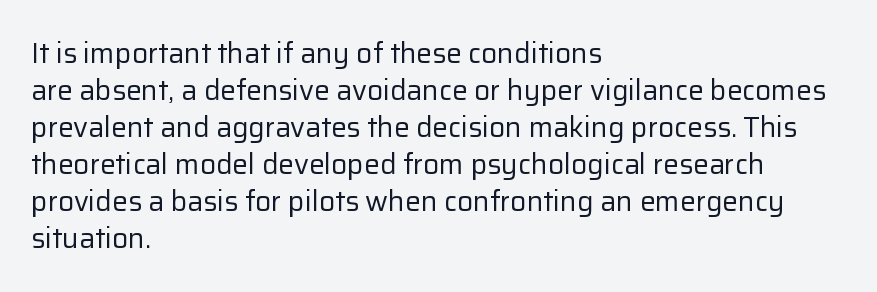
The image shows 28 px regular-weight sans-serif type, upright; set left-aligned, normal line spacing (1.32x), normal letter spacing, not underlined; low stroke contrast and a medium x-height.
